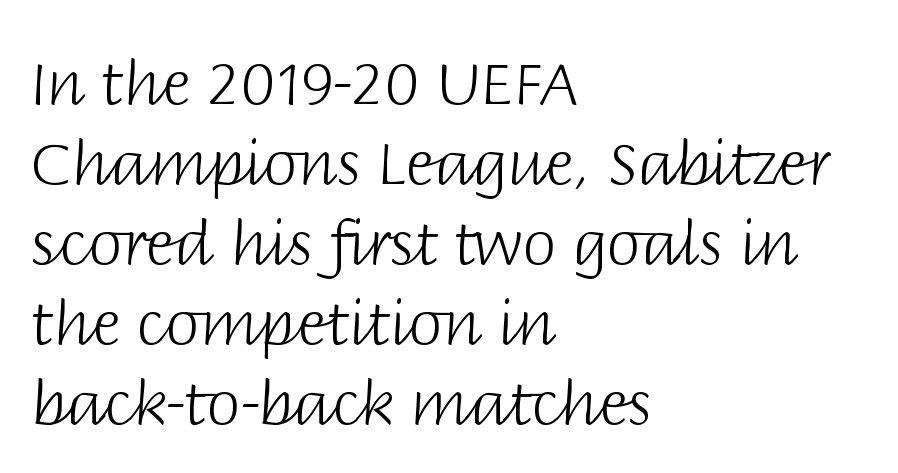
{"serif": "no", "italic": "no", "bold": "no", "weight": "light", "width": "normal", "stroke_contrast": "low", "x_height": "large", "monospaced": "no", "underline": "no", "align": "left", "line_spacing": "normal", "line_spacing_ratio": 1.31, "letter_spacing": "normal", "letter_spacing_em": 0.0, "glyph_px": 61}
